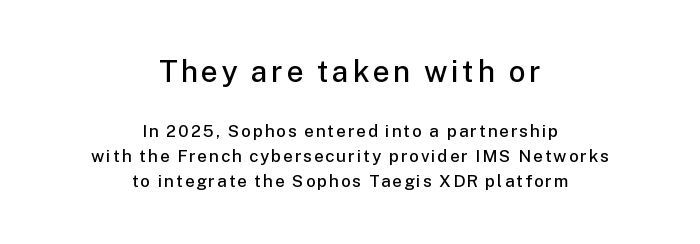
Q: Is the text bold? A: Semi-bold.
Q: Is the text italic (slanted)? A: No, it is upright.
Q: Is the typeface a serif or a sans-serif typeface? A: Sans-serif.
Q: Is the text underlined? A: No.
Q: How is the paragraph aligned? A: Centered.
Q: Is the spacing between lines tight, normal or loose? A: Normal.
Q: Which block of text is set in a larger size, the first (top) or the second (bottom)? A: The first (top) one.
Q: Width (condensed, normal, or wide)? A: Normal.
Q: Stroke contrast? A: Low.
Q: x-height? A: Medium.
Q: Monospaced? A: No.
